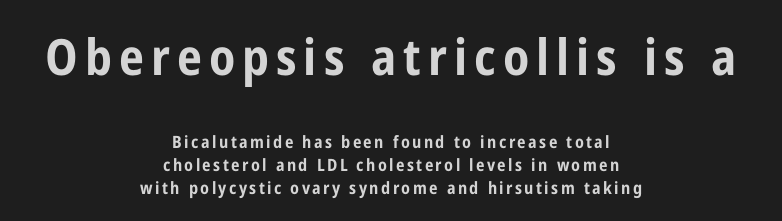
The image shows 50 px bold, condensed sans-serif type, upright; set centered, normal line spacing (1.36x), not underlined; the first (top) block is 2.94x larger; low stroke contrast and a medium x-height.
